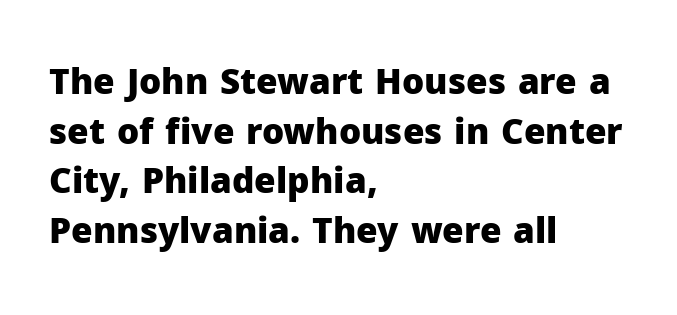
Type style note: lacks serifs. Nope, not italic — everything's standing straight. The face used here is rendered with its standard letterfit. Varying glyph widths throughout — classic text-font behaviour.
